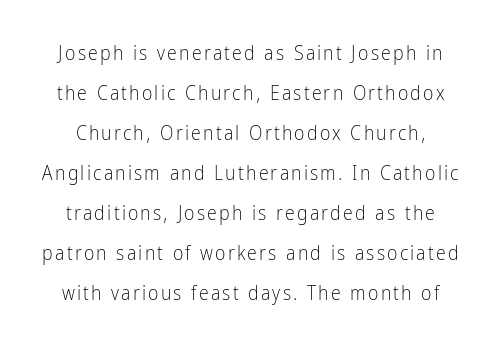
Q: Is the text bold? A: No.
Q: Is the text italic (slanted)? A: No, it is upright.
Q: Is the text underlined? A: No.
Q: Is the spacing between lines tight, normal or loose? A: Loose.
